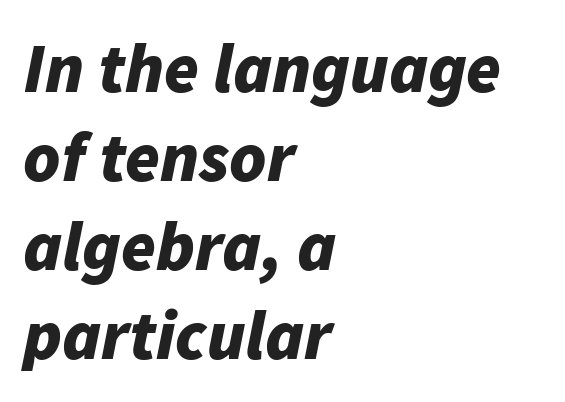
The image shows 70 px bold type, italic (leaning right); set left-aligned, normal line spacing (1.27x), normal letter spacing, not underlined; low stroke contrast and a medium x-height.
